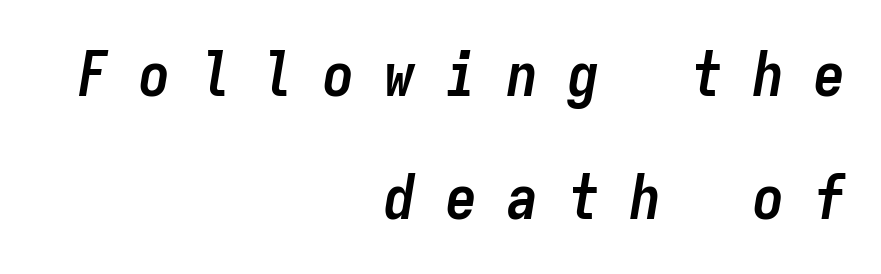
Plain, unruled lines of type. Reading down the column, the eye jumps a long way to each next line. The letters are spread apart with noticeably loose tracking. A flush-right, rag-left setting is used for this passage. When letters slant like this, we call the style italic.
